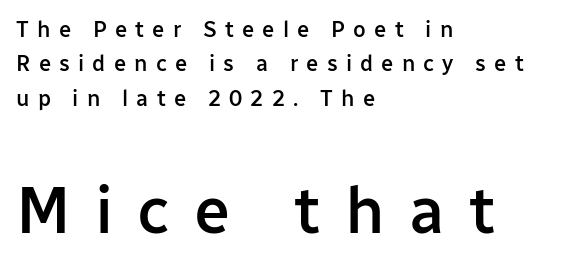
These lines sit exactly where default settings would place them. This sample has the flowing, uneven cadence of proportional lettering. This sample uses a sans-serif face. Here the glyphs are tracked loosely, breaking word shapes into spaced letters. Compared with a centered layout, this one pins lines to the left instead.
